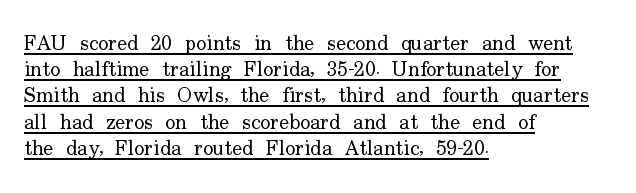
{"italic": "no", "bold": "no", "underline": "yes", "align": "left", "line_spacing": "normal", "line_spacing_ratio": 1.25, "letter_spacing": "normal", "letter_spacing_em": 0.0, "glyph_px": 21}
